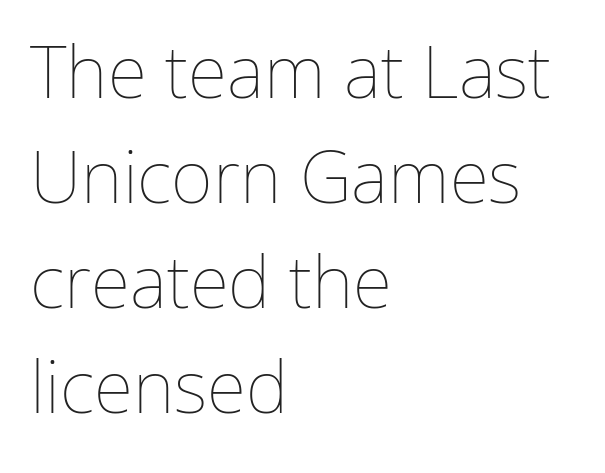
The image shows 72 px thin type, upright; set left-aligned, normal line spacing (1.46x), normal letter spacing, not underlined; low stroke contrast and a medium x-height.
